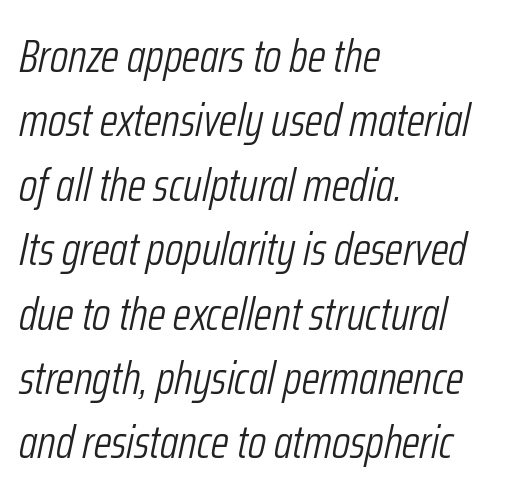
{"italic": "yes", "lean": "right", "slant_degrees": 12, "bold": "no", "weight": "light", "width": "condensed", "stroke_contrast": "low", "x_height": "medium", "monospaced": "no", "underline": "no", "align": "left", "line_spacing": "normal", "line_spacing_ratio": 1.4, "letter_spacing": "normal", "letter_spacing_em": 0.0, "glyph_px": 46}
